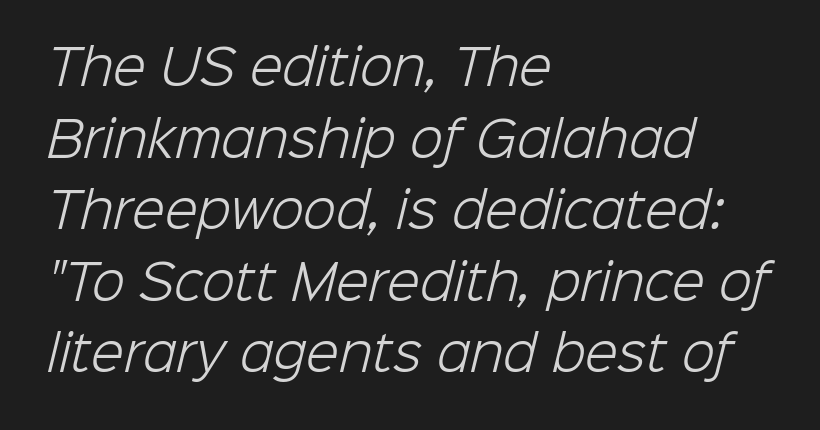
Q: Is the text bold? A: No.
Q: Is the typeface a serif or a sans-serif typeface? A: Sans-serif.
Q: Is the text underlined? A: No.
Q: How is the paragraph aligned? A: Left-aligned.
Q: Is the spacing between letters normal or unusually wide? A: Normal.
Q: Is the spacing between lines tight, normal or loose? A: Normal.
Q: Width (condensed, normal, or wide)? A: Normal.
Q: Stroke contrast? A: Low.
Q: x-height? A: Medium.
Q: Monospaced? A: No.
